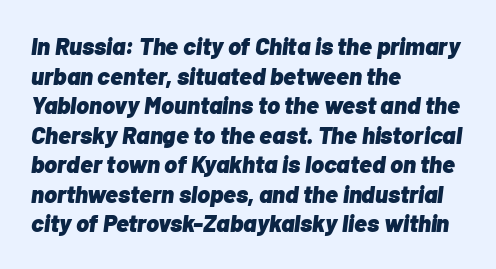
Just letters on the line, the space beneath them empty. Casual observation: everything's shoved over to the left. Chunky letters — that's bold for sure. The letterforms sit shoulder to shoulder at normal distance.
